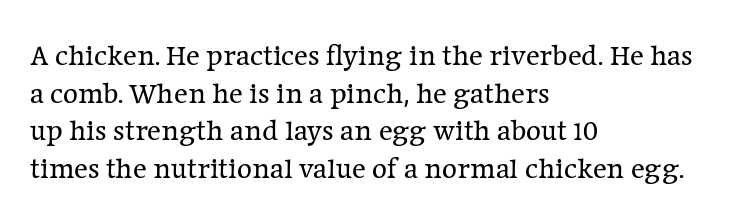
{"serif": "yes", "italic": "no", "bold": "no", "weight": "regular", "width": "normal", "stroke_contrast": "low", "x_height": "medium", "monospaced": "no", "underline": "no", "align": "left", "line_spacing": "normal", "line_spacing_ratio": 1.3, "letter_spacing": "normal", "letter_spacing_em": 0.0, "glyph_px": 29}
